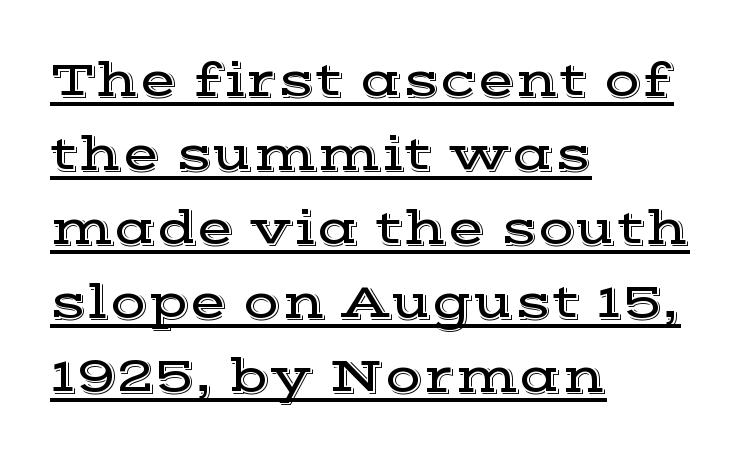
Q: Is the text italic (slanted)? A: No, it is upright.
Q: Is the typeface a serif or a sans-serif typeface? A: Serif.
Q: Is the text underlined? A: Yes.
Q: How is the paragraph aligned? A: Left-aligned.
Q: Is the spacing between letters normal or unusually wide? A: Normal.
Q: Is the spacing between lines tight, normal or loose? A: Normal.
Q: Width (condensed, normal, or wide)? A: Wide.
Q: x-height? A: Medium.
Q: Monospaced? A: No.
